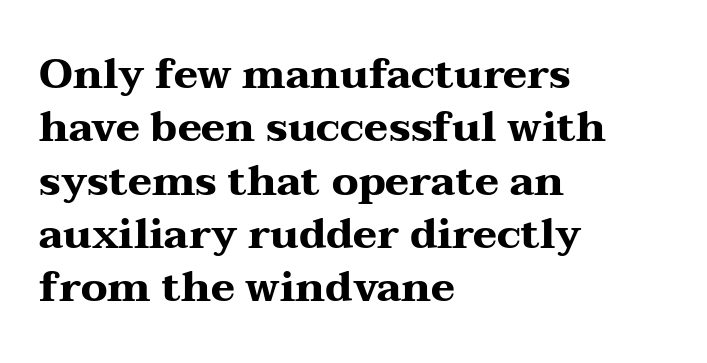
The passage is arranged the way most books set body copy — flush left. Old-style or modern, the face here clearly has serifs. Here the designer chose a conventional face with non-uniform glyph widths. The baseline area is clear. Do the letters lean? They stand straight. Reading down the column, the eye jumps a familiar distance to each next line.
